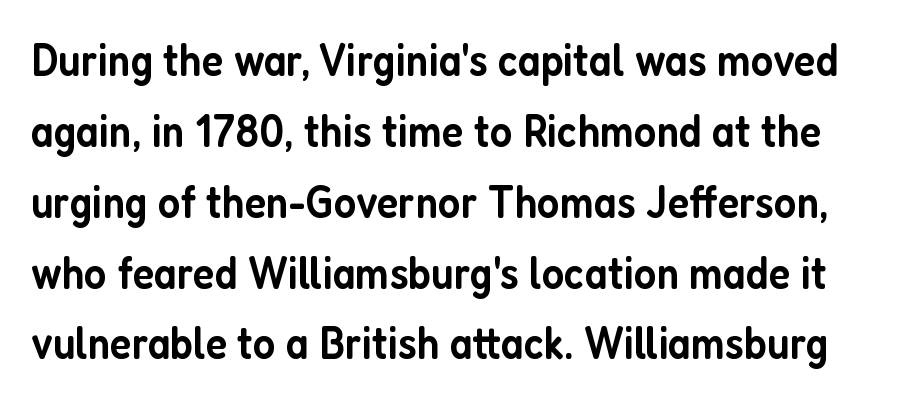
The typeface chosen for these lines omits serifs. Spacing between characters is what you'd get straight out of the box. Notice how descenders clear the ascenders below comfortably — that's standard leading. Typographic density is moderately raised because the face is semibold.
